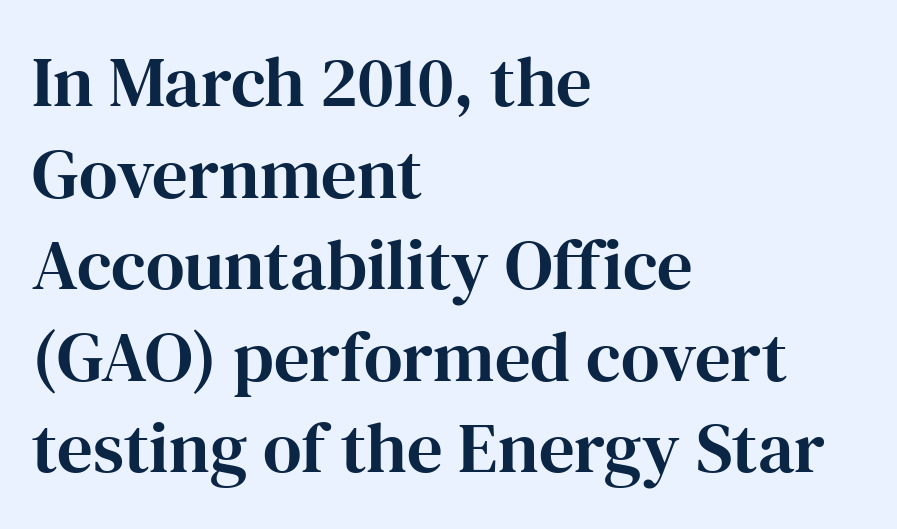
The image shows 71 px serif type, upright; set left-aligned, normal line spacing (1.29x), normal letter spacing, not underlined; high stroke contrast and a medium x-height.
